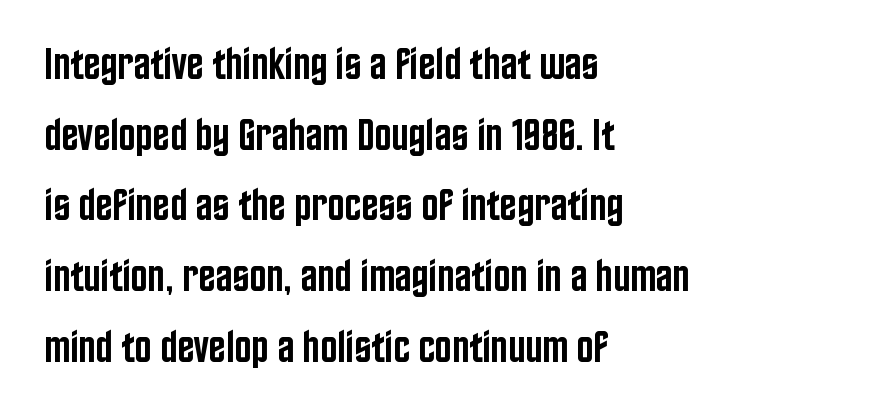
{"serif": "no", "italic": "no", "bold": "semi", "weight": "semibold", "width": "condensed", "stroke_contrast": "low", "x_height": "large", "monospaced": "no", "underline": "no", "align": "left", "line_spacing": "normal", "line_spacing_ratio": 1.57, "letter_spacing": "normal", "letter_spacing_em": 0.0, "glyph_px": 45}
